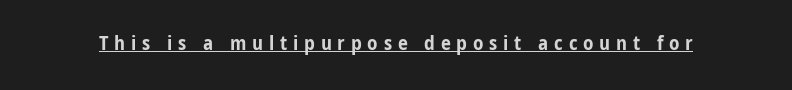
Students, note that the glyphs here are deliberately spaced far apart. This rendering features underlined lettering. Plenty of ink on the page — the face is bold. Every stem runs plumb, perpendicular to the baseline.
